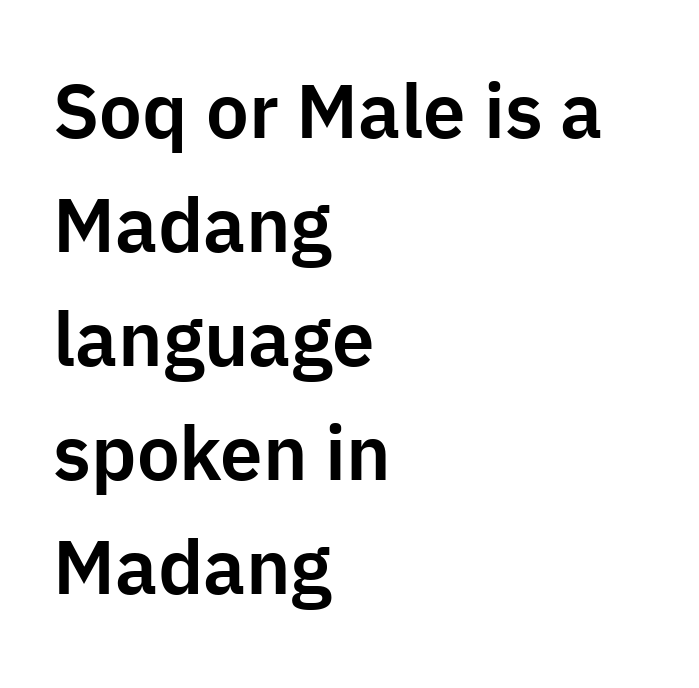
The image shows 76 px sans-serif type, upright; set left-aligned, normal line spacing (1.5x), normal letter spacing, not underlined; low stroke contrast and a medium x-height.
